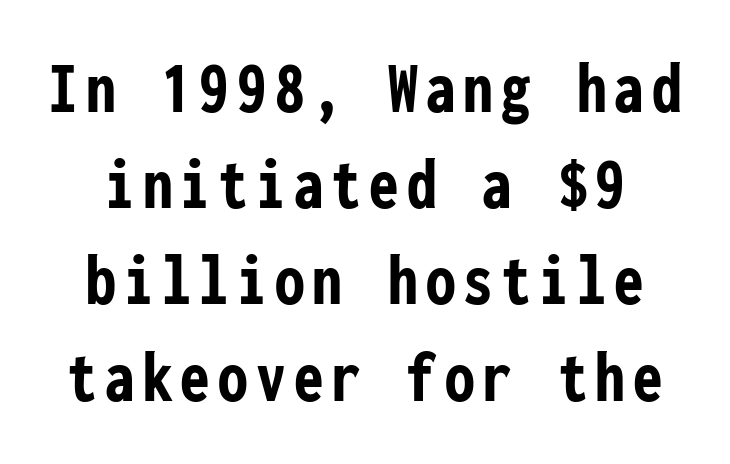
The leading is moderate, giving the passage an even texture. Unlike italic type, these characters show no tilt at all. Chunky letters — that's bold for sure. Looks like terminal output: every glyph gets an equal slot.
